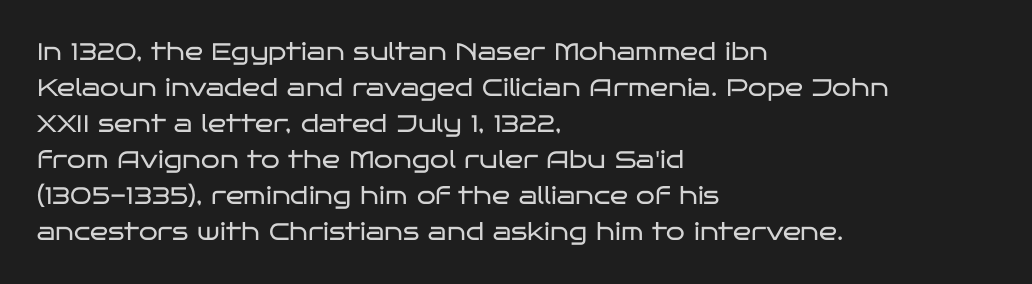
{"italic": "no", "bold": "no", "underline": "no", "align": "left", "line_spacing": "normal", "line_spacing_ratio": 1.5, "letter_spacing": "normal", "letter_spacing_em": 0.0, "glyph_px": 24}
